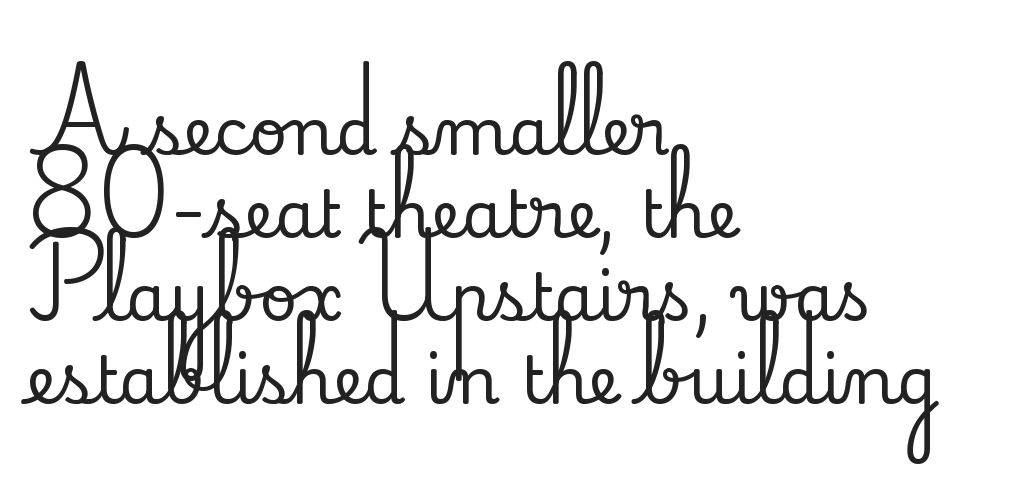
The image shows 66 px serif type, upright; set left-aligned, normal line spacing (1.26x), normal letter spacing, not underlined; low stroke contrast and a small x-height.
